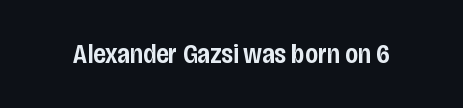
The image shows 27 px text type, upright; set normal letter spacing, not underlined.
